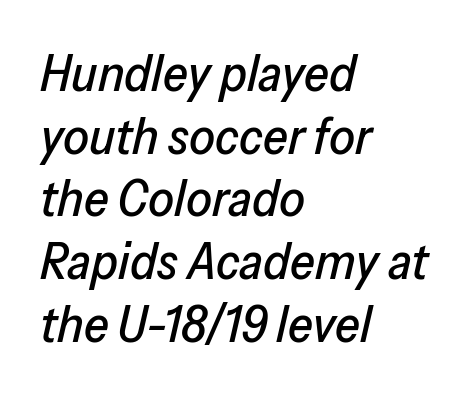
{"italic": "yes", "lean": "right", "slant_degrees": 13, "width": "normal", "stroke_contrast": "low", "x_height": "medium", "monospaced": "no", "underline": "no", "align": "left", "line_spacing_ratio": 1.23, "letter_spacing": "normal", "letter_spacing_em": 0.0, "glyph_px": 51}
